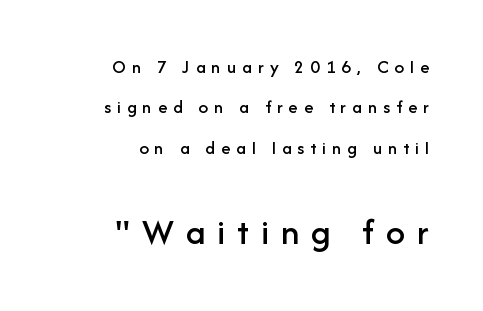
These lines are rendered in a variable-pitch font. The passage shown has open, widely tracked lettering throughout. The setting favours the right margin, as signatures and pull-quotes sometimes do. The characters display no serif detailing; their extremities are plain.
